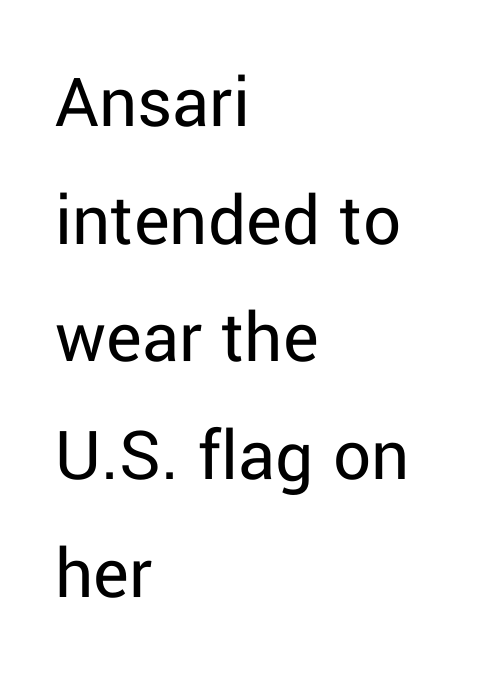
Q: Is the text bold? A: No.
Q: Is the text italic (slanted)? A: No, it is upright.
Q: Is the typeface a serif or a sans-serif typeface? A: Sans-serif.
Q: Is the text underlined? A: No.
Q: How is the paragraph aligned? A: Left-aligned.
Q: Is the spacing between letters normal or unusually wide? A: Normal.
Q: Is the spacing between lines tight, normal or loose? A: Normal.
Q: Width (condensed, normal, or wide)? A: Normal.
Q: Stroke contrast? A: Low.
Q: x-height? A: Medium.
Q: Monospaced? A: No.
